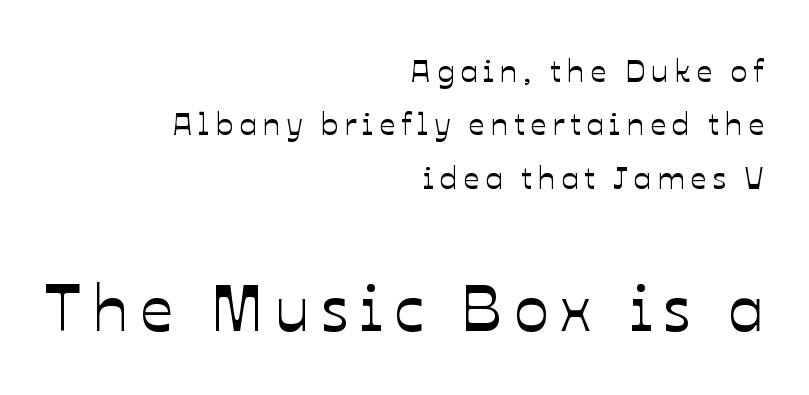
The image shows 65 px text type, upright; set right-aligned, normal line spacing (1.67x), not underlined; the second (bottom) block is 2.03x larger; low stroke contrast and a medium x-height.
